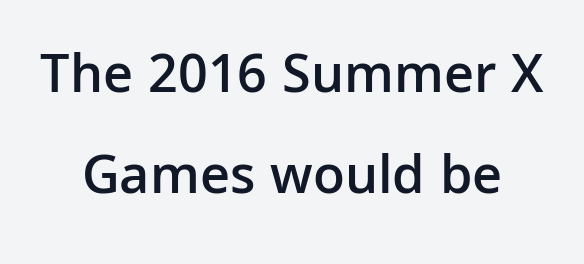
Q: Is the text bold? A: Semi-bold.
Q: Is the text italic (slanted)? A: No, it is upright.
Q: Is the typeface a serif or a sans-serif typeface? A: Sans-serif.
Q: Is the text underlined? A: No.
Q: How is the paragraph aligned? A: Centered.
Q: Is the spacing between letters normal or unusually wide? A: Normal.
Q: Width (condensed, normal, or wide)? A: Normal.
Q: Stroke contrast? A: Low.
Q: x-height? A: Medium.
Q: Monospaced? A: No.
